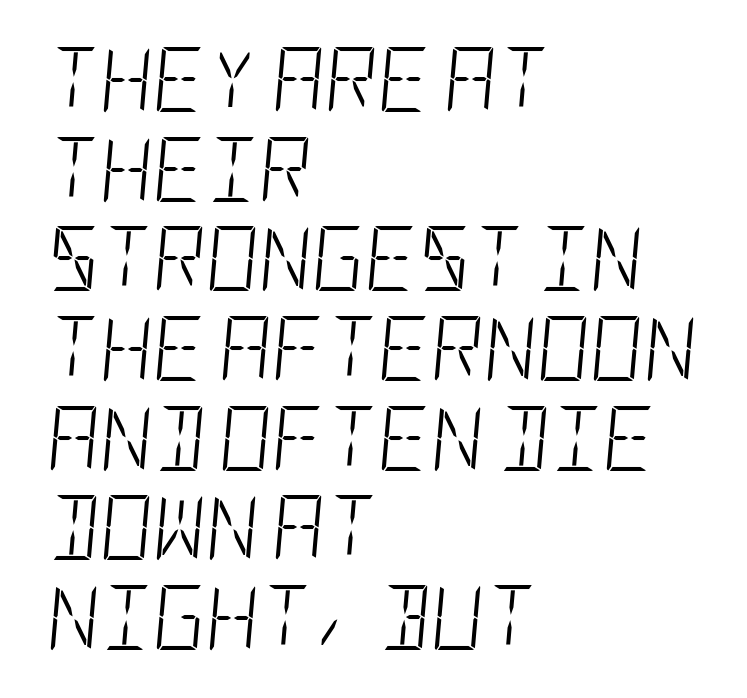
Q: Is the text bold? A: No.
Q: Is the text italic (slanted)? A: Yes, it leans right by about 5 degrees.
Q: Is the text underlined? A: No.
Q: How is the paragraph aligned? A: Left-aligned.
Q: Is the spacing between letters normal or unusually wide? A: Normal.
Q: Is the spacing between lines tight, normal or loose? A: Normal.
Q: Width (condensed, normal, or wide)? A: Condensed.
Q: Stroke contrast? A: Low.
Q: x-height? A: Large.
